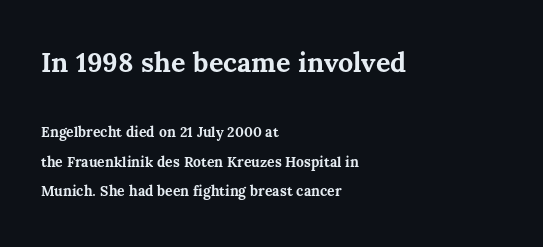
The image shows 27 px bold type, upright; set left-aligned, loose line spacing (2.12x), normal letter spacing, not underlined; the first (top) block is 1.93x larger.
